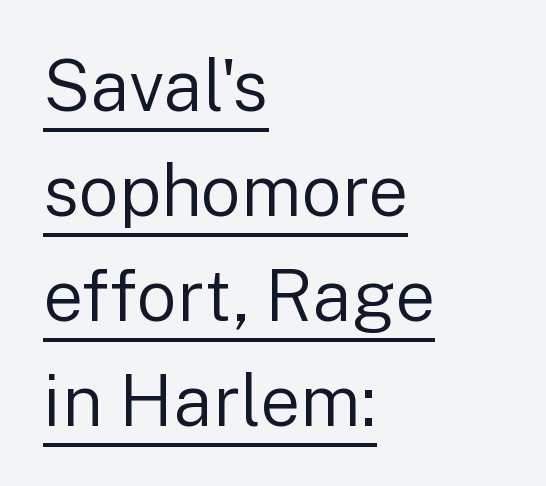
The image shows 71 px regular-weight sans-serif type, upright; set left-aligned, normal line spacing (1.48x), normal letter spacing, underlined; low stroke contrast and a medium x-height.
